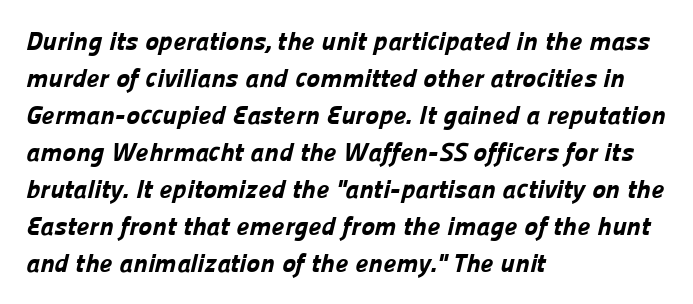
The image shows 26 px bold type; set left-aligned, normal line spacing (1.42x), normal letter spacing, not underlined.
